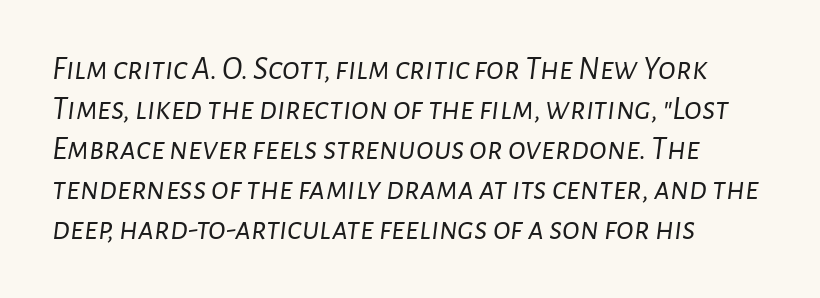
Observe the lean: these are italic letterforms. Just letters on the line, the space beneath them empty. This rendering uses left alignment, leaving the right contour irregular. Is this a fixed-width face? No — the glyphs have proportional, varying widths. The weight would be labelled regular, book, light, or lighter still.
